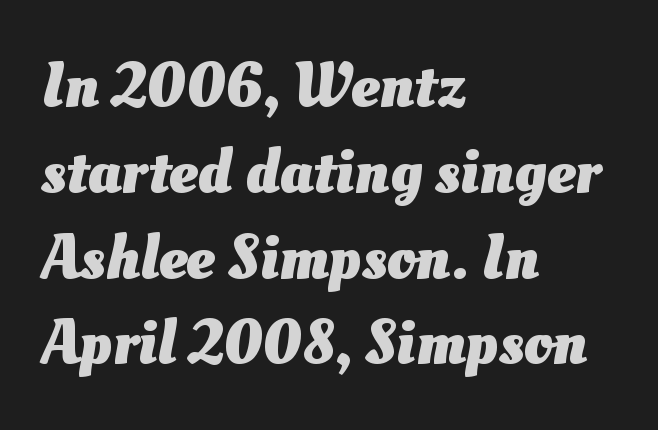
Between one letter and the next there's only the usual sliver of space. Normally led — the rows are evenly, conventionally spaced. Emphasis by weight is at full strength: bold. Only glyphs here, with clear space below each row. The rendering uses natural spacing where letterforms have individual widths. The passage is arranged the way most books set body copy — flush left.
